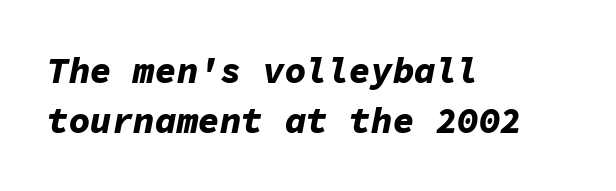
Q: Is the text bold? A: Yes.
Q: Is the text italic (slanted)? A: Yes, it leans right by about 11 degrees.
Q: Is the text underlined? A: No.
Q: How is the paragraph aligned? A: Left-aligned.
Q: Is the spacing between letters normal or unusually wide? A: Normal.
Q: Is the spacing between lines tight, normal or loose? A: Normal.
Q: Width (condensed, normal, or wide)? A: Normal.
Q: Stroke contrast? A: Low.
Q: x-height? A: Medium.
Q: Monospaced? A: Yes.
